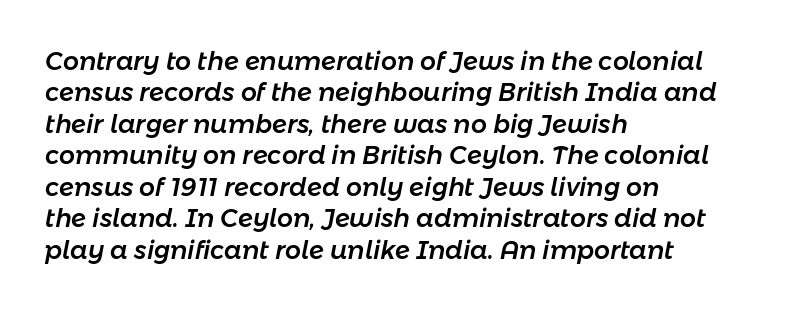
{"italic": "yes", "lean": "right", "slant_degrees": 11, "underline": "no", "align": "left", "line_spacing": "normal", "line_spacing_ratio": 1.26, "letter_spacing": "normal", "letter_spacing_em": 0.0, "glyph_px": 25}
